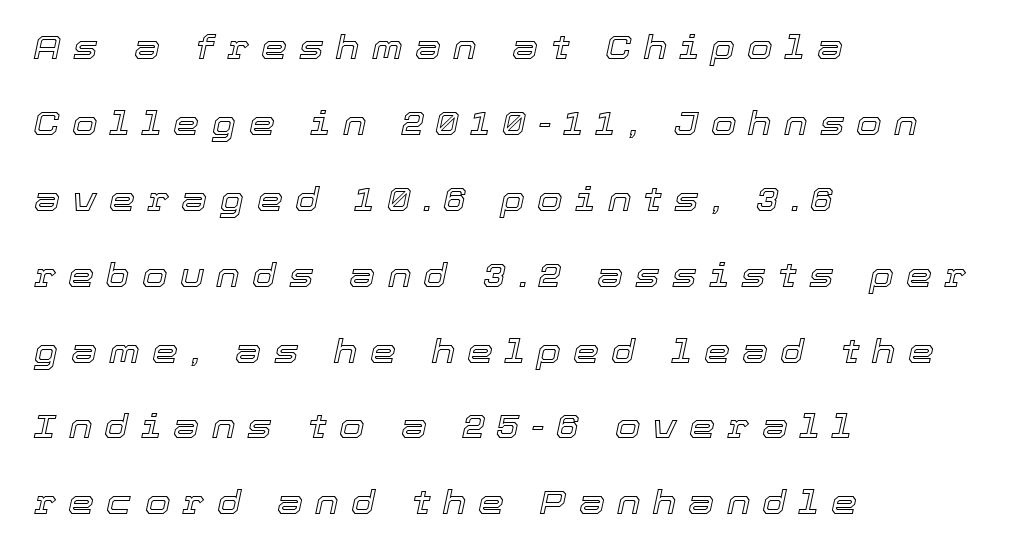
The image shows 33 px text type, italic (leaning right); set left-aligned, loose line spacing (2.3x), unusually wide letter spacing (+0.37 em), not underlined; a medium x-height.
